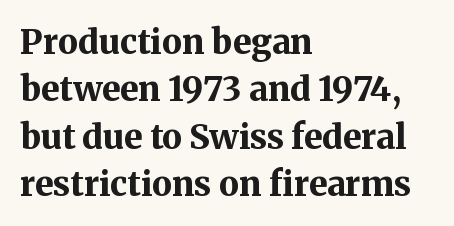
Vertical spacing — default. The compositor pushed each line to the left boundary. Heavy-handed strokes throughout: this text is bold. Words appear dense and cohesive because spacing is normal. The passage shown is typeset with a serif family.
